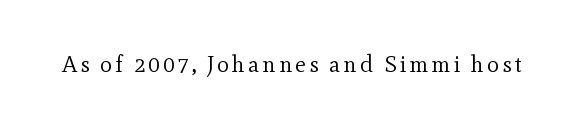
Honestly, there is no underline to notice here at all. This is roman type, the default non-slanted kind. Weight: not bold — regular or lighter.
